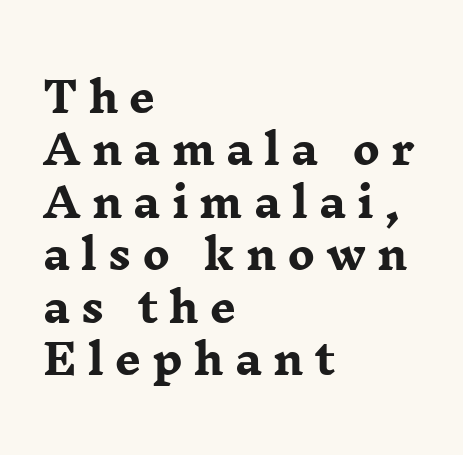
The face used here is proportionally spaced, like ordinary book or web type. The rows are spaced the way most documents space them. A roman cut, with each character standing at attention. Characters follow at a spacing far wider than the type designer built in.
